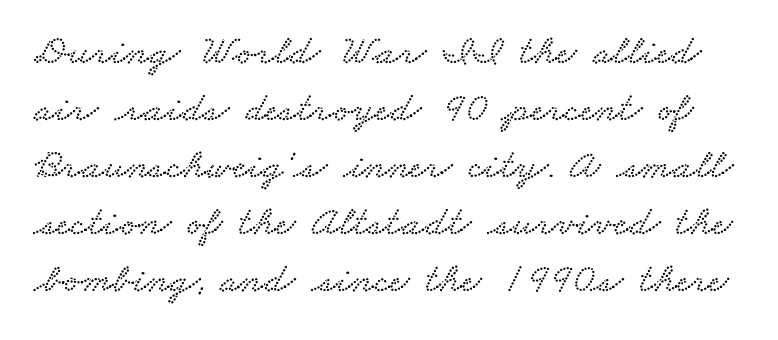
Q: Is the typeface a serif or a sans-serif typeface? A: Serif.
Q: Is the text underlined? A: No.
Q: Is the spacing between letters normal or unusually wide? A: Normal.
Q: Is the spacing between lines tight, normal or loose? A: Normal.
Q: Width (condensed, normal, or wide)? A: Wide.
Q: Stroke contrast? A: Low.
Q: x-height? A: Small.
Q: Monospaced? A: No.
